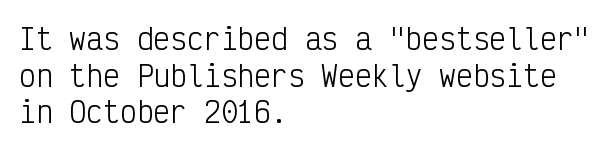
Q: Is the text bold? A: No.
Q: Is the text italic (slanted)? A: No, it is upright.
Q: Is the typeface a serif or a sans-serif typeface? A: Sans-serif.
Q: Is the text underlined? A: No.
Q: How is the paragraph aligned? A: Left-aligned.
Q: Is the spacing between letters normal or unusually wide? A: Normal.
Q: Is the spacing between lines tight, normal or loose? A: Normal.
Q: Width (condensed, normal, or wide)? A: Condensed.
Q: Stroke contrast? A: Low.
Q: x-height? A: Medium.
Q: Monospaced? A: Yes.
